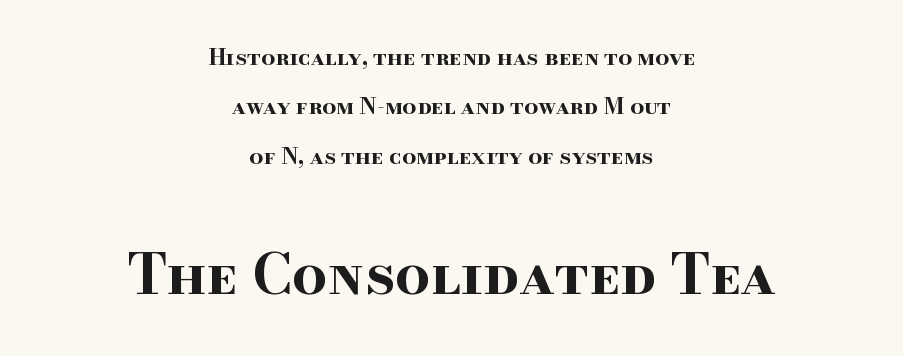
{"serif": "yes", "italic": "no", "bold": "yes", "weight": "bold", "width": "wide", "stroke_contrast": "high", "x_height": "small", "monospaced": "no", "underline": "no", "align": "center", "line_spacing": "loose", "line_spacing_ratio": 2.24, "letter_spacing": "normal", "letter_spacing_em": 0.0, "larger_block": "second", "size_ratio": 2.5, "glyph_px": 55}
